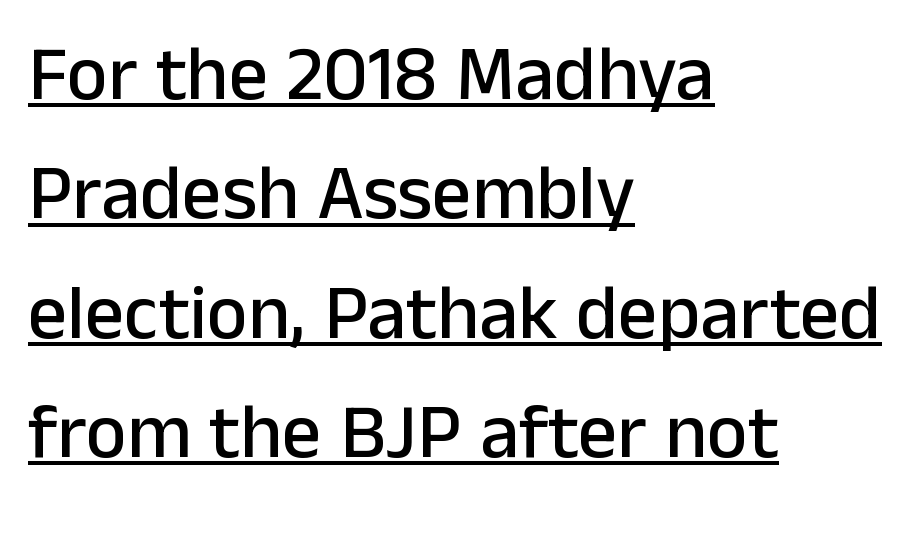
Q: Is the text italic (slanted)? A: No, it is upright.
Q: Is the typeface a serif or a sans-serif typeface? A: Sans-serif.
Q: Is the text underlined? A: Yes.
Q: How is the paragraph aligned? A: Left-aligned.
Q: Is the spacing between letters normal or unusually wide? A: Normal.
Q: Is the spacing between lines tight, normal or loose? A: Normal.
Q: Width (condensed, normal, or wide)? A: Normal.
Q: Stroke contrast? A: Low.
Q: x-height? A: Medium.
Q: Monospaced? A: No.
